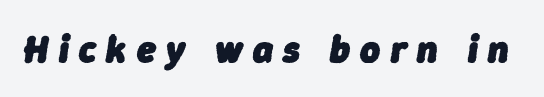
{"italic": "yes", "lean": "right", "slant_degrees": 9, "bold": "yes", "weight": "heavy", "width": "normal", "stroke_contrast": "low", "x_height": "medium", "monospaced": "no", "underline": "no", "letter_spacing": "wide", "letter_spacing_em": 0.27, "glyph_px": 38}
